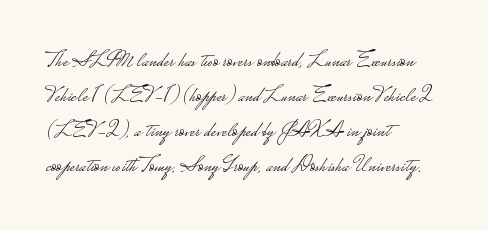
Q: Is the text bold? A: No.
Q: Is the text italic (slanted)? A: Yes.
Q: Is the text underlined? A: No.
Q: How is the paragraph aligned? A: Left-aligned.
Q: Is the spacing between letters normal or unusually wide? A: Normal.
Q: Is the spacing between lines tight, normal or loose? A: Normal.
